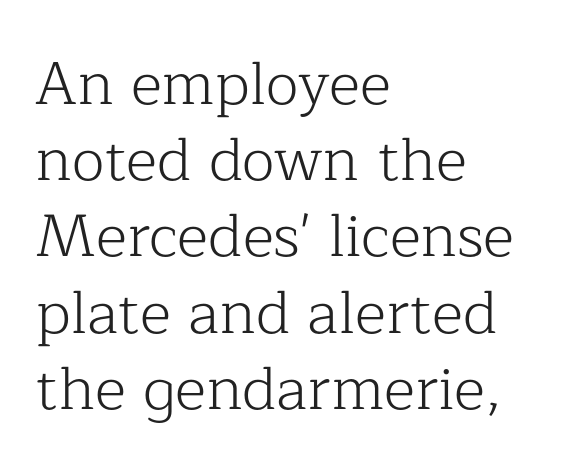
Underline: absent. Weight: regular or lighter. Notice how the stems are strictly vertical — no italics here. The designer went with a serif here, giving each stem small feet. Notice how the passage keeps a crisp vertical edge on the left only.
